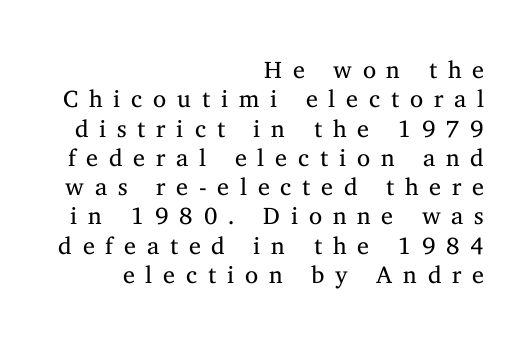
The area under the type is left untouched. Italic: no, the glyphs are upright roman. Where is the straight margin? On the right. The tracking jumps out immediately: characters are airy and widely separated.
